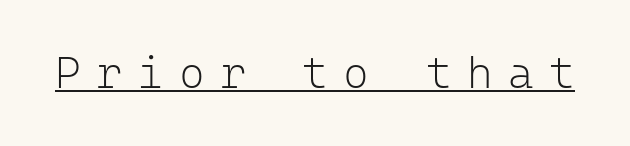
{"serif": "no", "italic": "no", "bold": "no", "weight": "light", "width": "normal", "stroke_contrast": "low", "x_height": "medium", "monospaced": "yes", "underline": "yes", "letter_spacing": "wide", "letter_spacing_em": 0.35, "glyph_px": 44}
